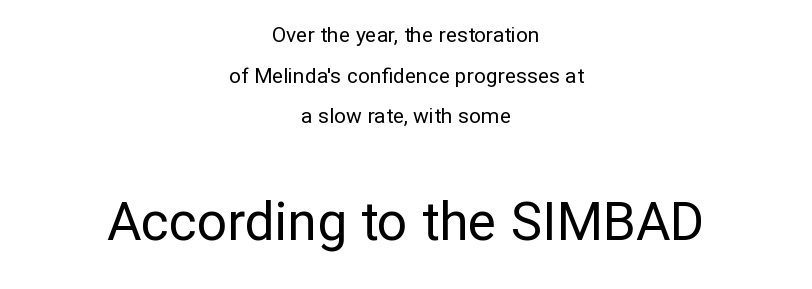
{"serif": "no", "italic": "no", "bold": "no", "weight": "regular", "width": "normal", "stroke_contrast": "low", "x_height": "medium", "monospaced": "no", "underline": "no", "align": "center", "line_spacing": "loose", "line_spacing_ratio": 1.94, "letter_spacing": "normal", "letter_spacing_em": 0.0, "larger_block": "second", "size_ratio": 2.52, "glyph_px": 53}
